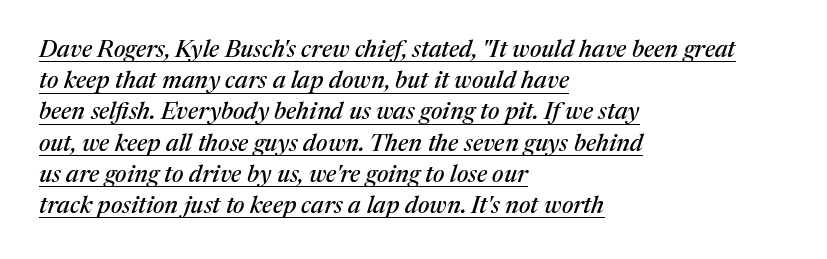
{"italic": "yes", "lean": "right", "slant_degrees": 17, "underline": "yes", "align": "left", "line_spacing": "normal", "line_spacing_ratio": 1.3, "letter_spacing": "normal", "letter_spacing_em": 0.0, "glyph_px": 24}
